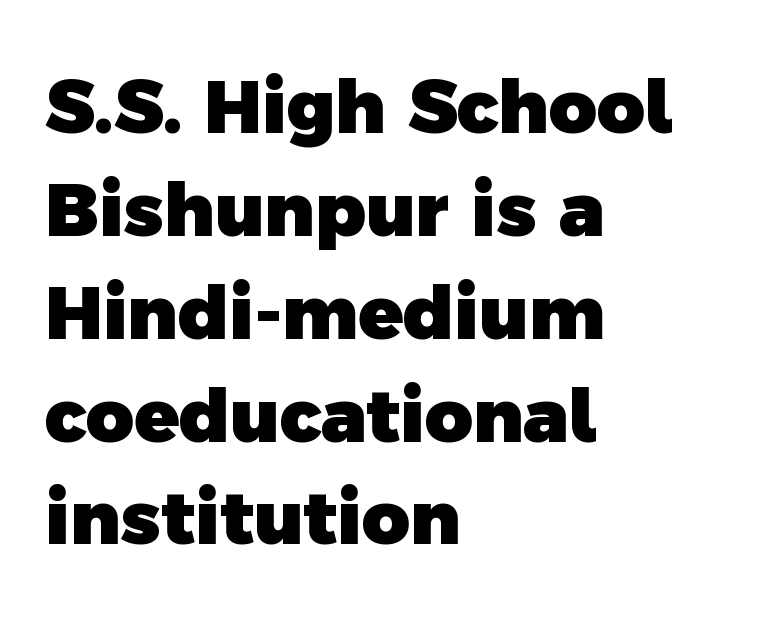
Q: Is the text bold? A: Yes.
Q: Is the typeface a serif or a sans-serif typeface? A: Sans-serif.
Q: Is the text underlined? A: No.
Q: How is the paragraph aligned? A: Left-aligned.
Q: Is the spacing between letters normal or unusually wide? A: Normal.
Q: Is the spacing between lines tight, normal or loose? A: Normal.
Q: Width (condensed, normal, or wide)? A: Normal.
Q: x-height? A: Medium.
Q: Monospaced? A: No.
